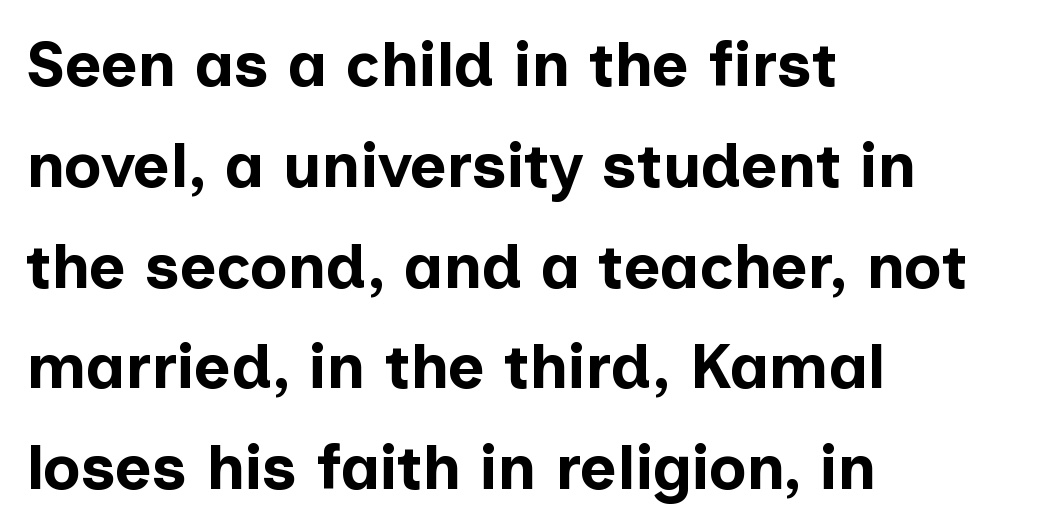
The image shows 63 px bold sans-serif type, upright; set left-aligned, normal line spacing (1.6x), normal letter spacing, not underlined; low stroke contrast and a medium x-height.
